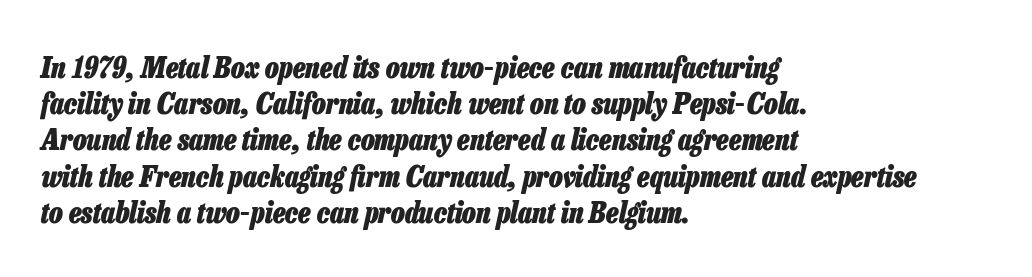
One glance says typical: line gaps are just what's usual. All the whitespace from short lines collects on the right. Glyph-to-glyph distance matches everyday printed text. A typesetter would call this proportional, since set widths differ per character. The specimen omits any rule beneath the text block's lines. Its strokes are broad and dark, the hallmark of bold type.
